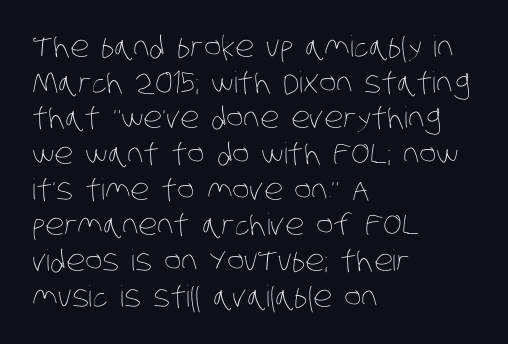
{"bold": "no", "weight": "thin", "width": "condensed", "stroke_contrast": "low", "x_height": "large", "monospaced": "no", "underline": "no", "align": "left", "line_spacing_ratio": 1.23, "letter_spacing": "normal", "letter_spacing_em": 0.0, "glyph_px": 29}
